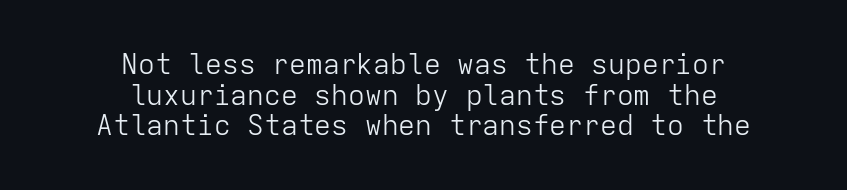
Stroke terminals: plain, sans-serif. Only glyphs here, with clear space below each row. Compared with typical paragraphs, the rows here are closer together. Posture: straight, roman, zero tilt.
